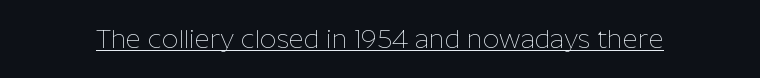
{"italic": "no", "bold": "no", "underline": "yes", "letter_spacing": "normal", "letter_spacing_em": 0.0, "glyph_px": 26}
